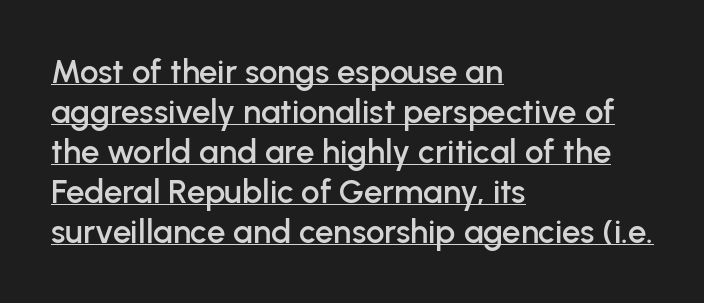
{"serif": "no", "italic": "no", "width": "normal", "stroke_contrast": "low", "x_height": "medium", "monospaced": "no", "underline": "yes", "align": "left", "line_spacing_ratio": 1.21, "letter_spacing": "normal", "letter_spacing_em": 0.0, "glyph_px": 33}
